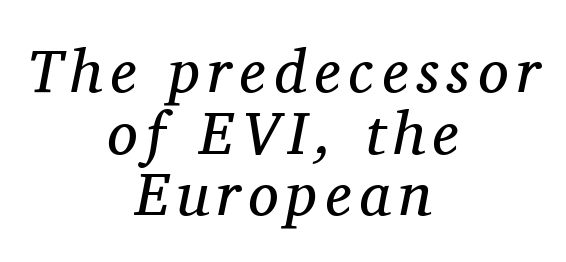
{"serif": "yes", "italic": "yes", "lean": "right", "slant_degrees": 11, "bold": "no", "weight": "regular", "width": "normal", "stroke_contrast": "medium", "x_height": "medium", "monospaced": "no", "underline": "no", "align": "center", "line_spacing": "tight", "line_spacing_ratio": 1.01, "glyph_px": 61}
